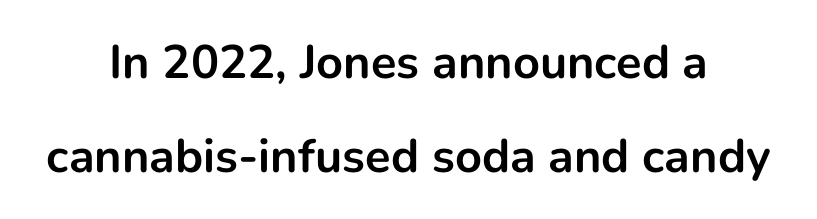
{"serif": "no", "italic": "no", "bold": "yes", "weight": "bold", "width": "normal", "stroke_contrast": "low", "x_height": "medium", "monospaced": "no", "underline": "no", "align": "center", "line_spacing": "loose", "line_spacing_ratio": 1.99, "letter_spacing": "normal", "letter_spacing_em": 0.0, "glyph_px": 47}
